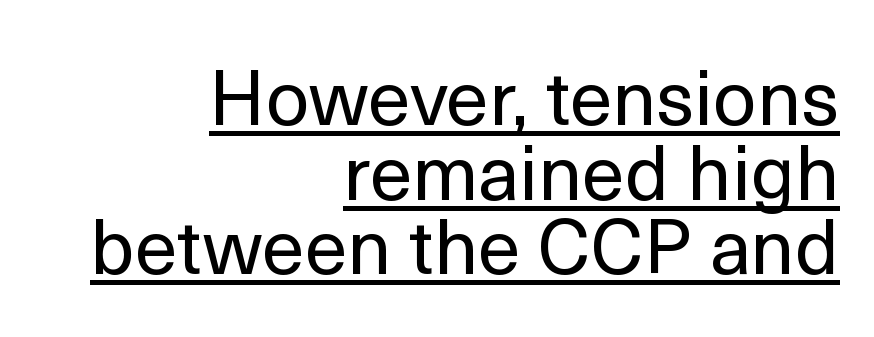
Q: Is the text bold? A: No.
Q: Is the text italic (slanted)? A: No, it is upright.
Q: Is the typeface a serif or a sans-serif typeface? A: Sans-serif.
Q: Is the text underlined? A: Yes.
Q: How is the paragraph aligned? A: Right-aligned.
Q: Is the spacing between letters normal or unusually wide? A: Normal.
Q: Is the spacing between lines tight, normal or loose? A: Tight.
Q: Width (condensed, normal, or wide)? A: Normal.
Q: x-height? A: Medium.
Q: Monospaced? A: No.
